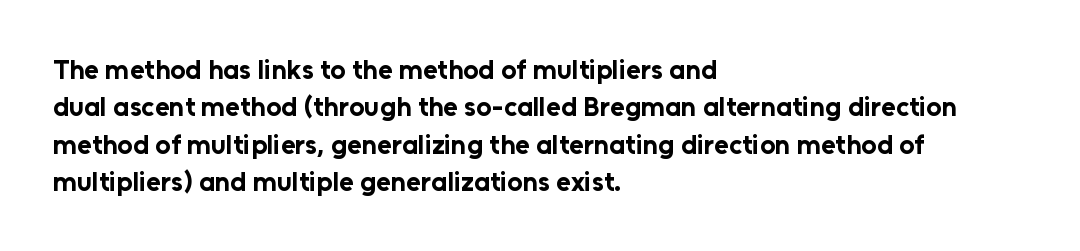
Q: Is the text bold? A: Yes.
Q: Is the text italic (slanted)? A: No, it is upright.
Q: Is the text underlined? A: No.
Q: How is the paragraph aligned? A: Left-aligned.
Q: Is the spacing between letters normal or unusually wide? A: Normal.
Q: Is the spacing between lines tight, normal or loose? A: Normal.
